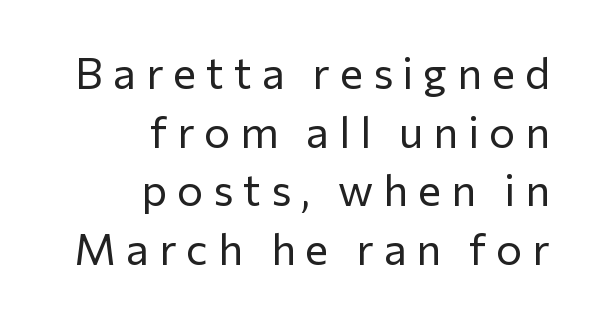
Quick note: interline space is typical. The tracking reads as deliberately expanded to a designer's eye. This is roman type, the default non-slanted kind. The face looks like a standard text weight, possibly lighter. Proportional: the letters do not fall into vertical columns. A student would call this right alignment; a typographer would say flush right, rag left.
